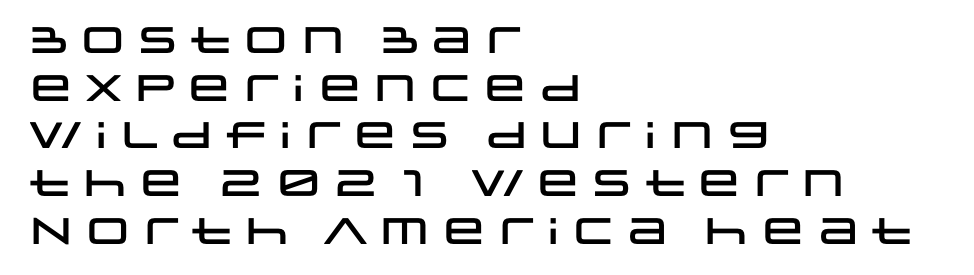
{"serif": "no", "italic": "no", "width": "wide", "stroke_contrast": "low", "x_height": "large", "monospaced": "no", "underline": "no", "align": "left", "line_spacing": "normal", "line_spacing_ratio": 1.29, "letter_spacing": "normal", "letter_spacing_em": 0.0, "glyph_px": 37}
